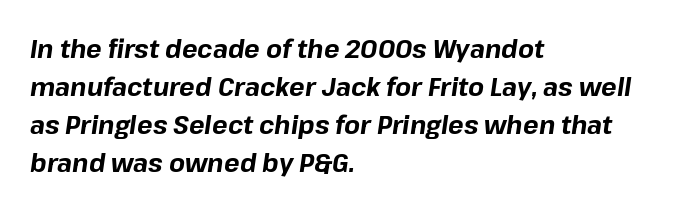
The image shows 26 px bold type, italic (leaning right); set left-aligned, normal line spacing (1.46x), normal letter spacing, not underlined.
